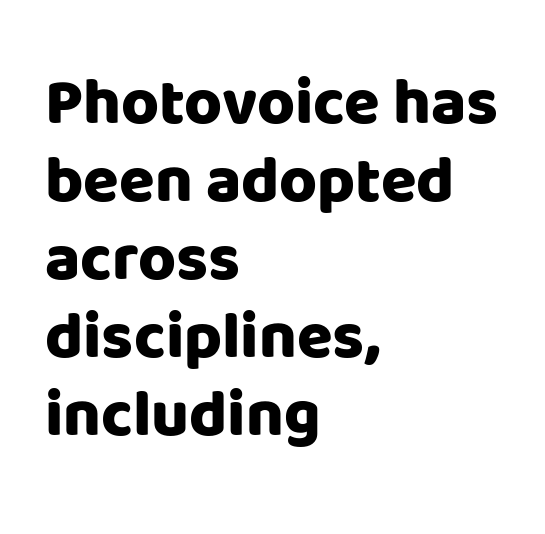
These lines are composed in type without serifs. Unmarked baselines from the first word to the last. The letters advance in unequal steps, a hallmark of proportional type. The line texture is even and compact thanks to regular tracking. These lines carry a lot of weight — the face is fully bold.
